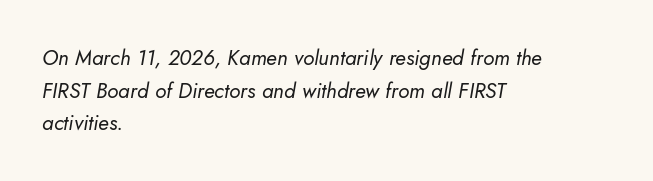
The image shows 21 px text type, italic (leaning right); set left-aligned, normal line spacing (1.55x), normal letter spacing, not underlined.
